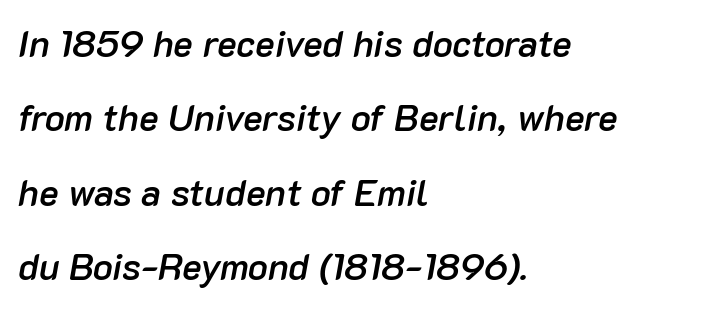
{"italic": "yes", "lean": "right", "slant_degrees": 10, "bold": "semi", "weight": "semibold", "width": "normal", "stroke_contrast": "low", "x_height": "medium", "monospaced": "no", "underline": "no", "align": "left", "line_spacing": "loose", "line_spacing_ratio": 2.01, "letter_spacing": "normal", "letter_spacing_em": 0.0, "glyph_px": 37}
